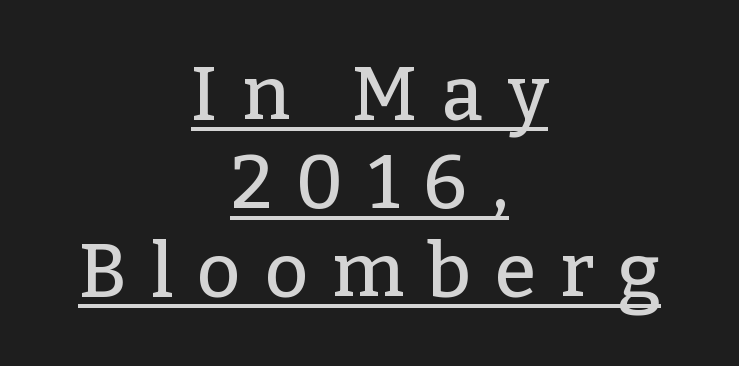
{"serif": "yes", "italic": "no", "width": "normal", "stroke_contrast": "low", "x_height": "medium", "monospaced": "no", "underline": "yes", "align": "center", "line_spacing_ratio": 1.18, "letter_spacing": "wide", "letter_spacing_em": 0.32, "glyph_px": 75}
